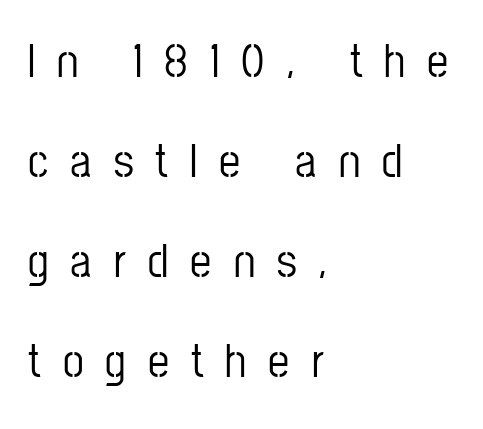
Q: Is the text italic (slanted)? A: No, it is upright.
Q: Is the typeface a serif or a sans-serif typeface? A: Sans-serif.
Q: Is the text underlined? A: No.
Q: How is the paragraph aligned? A: Left-aligned.
Q: Is the spacing between letters normal or unusually wide? A: Unusually wide.
Q: Is the spacing between lines tight, normal or loose? A: Loose.
Q: Width (condensed, normal, or wide)? A: Condensed.
Q: Stroke contrast? A: Low.
Q: x-height? A: Medium.
Q: Monospaced? A: No.
